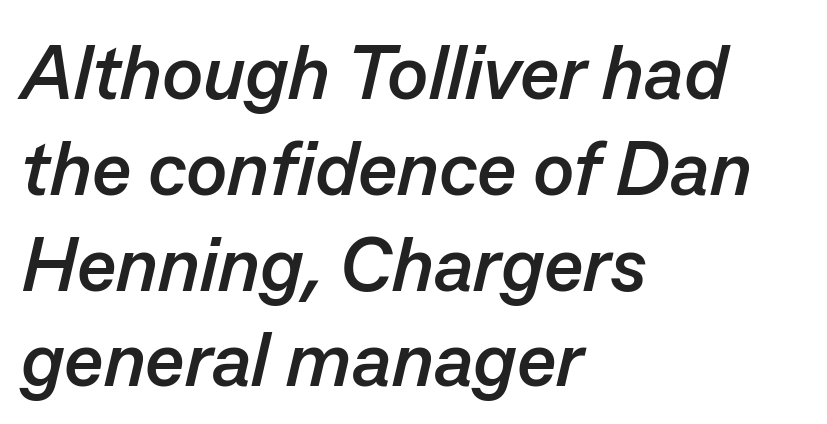
Q: Is the text bold? A: Yes.
Q: Is the text italic (slanted)? A: Yes, it leans right by about 13 degrees.
Q: Is the text underlined? A: No.
Q: How is the paragraph aligned? A: Left-aligned.
Q: Is the spacing between letters normal or unusually wide? A: Normal.
Q: Is the spacing between lines tight, normal or loose? A: Normal.
Q: Width (condensed, normal, or wide)? A: Normal.
Q: Stroke contrast? A: Low.
Q: x-height? A: Medium.
Q: Monospaced? A: No.
